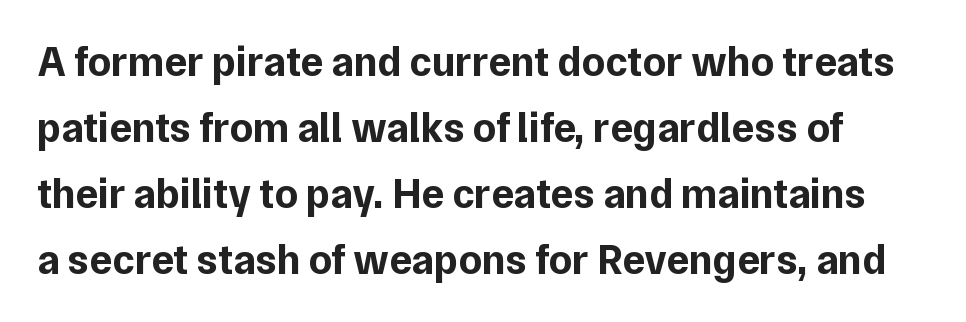
{"serif": "no", "italic": "no", "bold": "yes", "weight": "bold", "width": "normal", "stroke_contrast": "low", "x_height": "medium", "monospaced": "no", "underline": "no", "line_spacing": "normal", "line_spacing_ratio": 1.57, "letter_spacing": "normal", "letter_spacing_em": 0.0, "glyph_px": 42}
